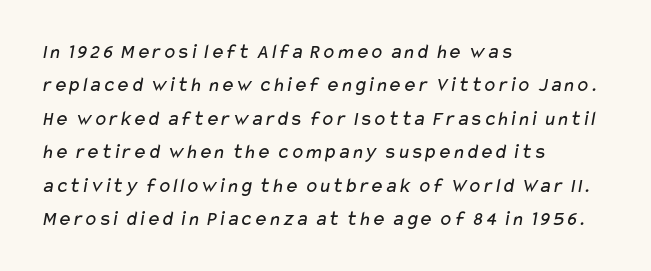
The image shows 21 px text type; set left-aligned, normal line spacing (1.59x), normal letter spacing, not underlined.
